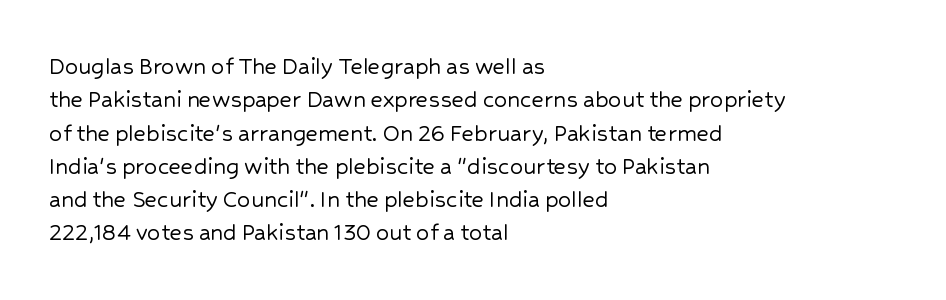
The image shows 26 px text type, upright; set left-aligned, normal line spacing (1.28x), normal letter spacing, not underlined.
